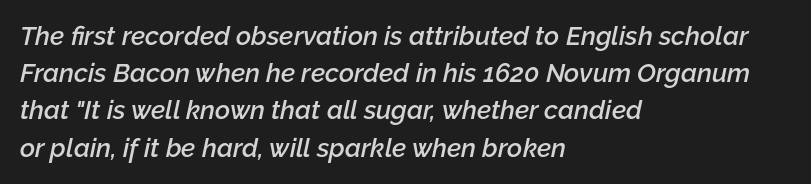
The compositor pushed each line to the left boundary. Interline gaps are of average width in this sample. The passage shown leans; its letterforms are oblique. The baseline area is clear. In terms of weight, the rendering is demibold, just under bold. This sample uses plain, unmodified letter spacing.
